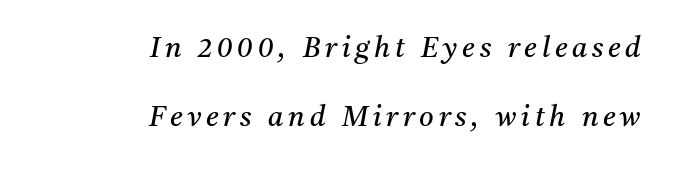
The passage shown is not underscored anywhere. Classification — serif. Each new line begins a long way beneath the previous one. Stroke thickness stays within the range of a standard reading face or lighter. Line ends are locked; line starts wander. Compared with ordinary roman type, these characters are visibly tilted.
